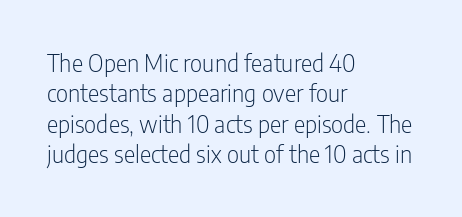
The type sits square on the baseline with zero lean. Only glyphs here, with clear space below each row. This sample is left-justified, so line endings fall wherever the words run out. Nothing unusual about the tracking: characters are spaced as the font intends. No extra ink here — the face is not bold.
